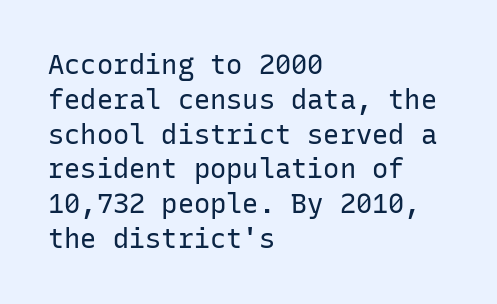
{"italic": "no", "bold": "no", "underline": "no", "align": "left", "line_spacing": "normal", "line_spacing_ratio": 1.29, "letter_spacing": "normal", "letter_spacing_em": 0.0, "glyph_px": 27}
